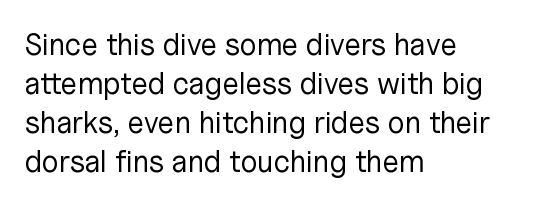
The space between consecutive lines is moderate. Letterform terminals end flat and unadorned throughout the passage. Between one letter and the next there's only the usual sliver of space. The area under the type is left untouched.
